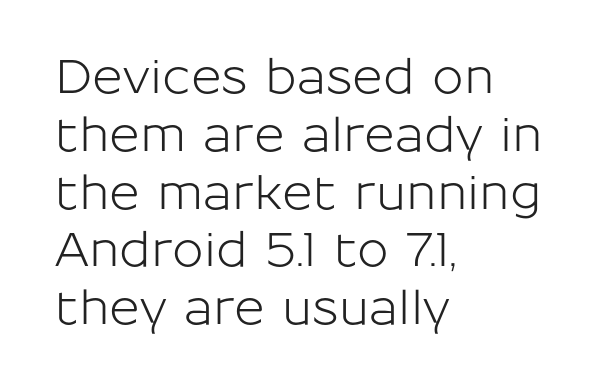
These lines are rendered in a variable-pitch font. The baseline area is clear. These lines are set flush left with a ragged right edge. No italicization has been applied; the sample stays upright.
